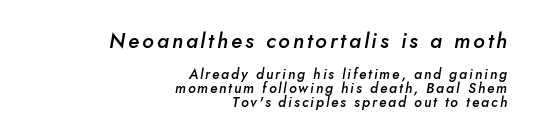
The image shows 21 px text type, italic (leaning right); set right-aligned, tight line spacing (1.0x), not underlined; the first (top) block is 1.5x larger.
